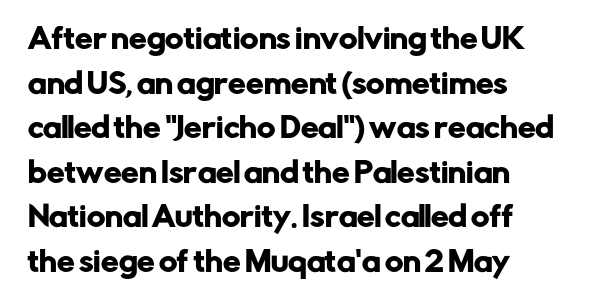
{"serif": "no", "italic": "no", "width": "normal", "stroke_contrast": "low", "x_height": "medium", "monospaced": "no", "underline": "no", "line_spacing": "normal", "line_spacing_ratio": 1.59, "letter_spacing": "normal", "letter_spacing_em": 0.0, "glyph_px": 28}
